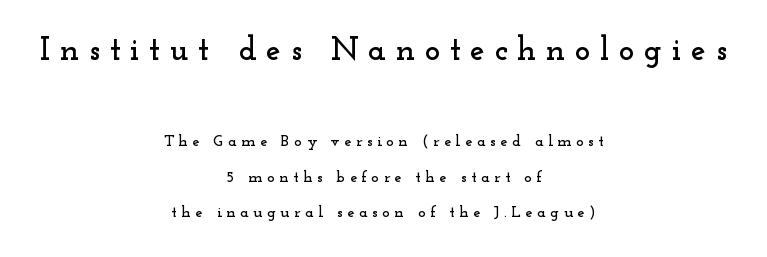
{"serif": "yes", "italic": "no", "width": "wide", "stroke_contrast": "low", "x_height": "small", "monospaced": "no", "underline": "no", "align": "center", "line_spacing": "loose", "line_spacing_ratio": 2.21, "letter_spacing": "wide", "letter_spacing_em": 0.29, "larger_block": "first", "size_ratio": 2.06, "glyph_px": 33}
